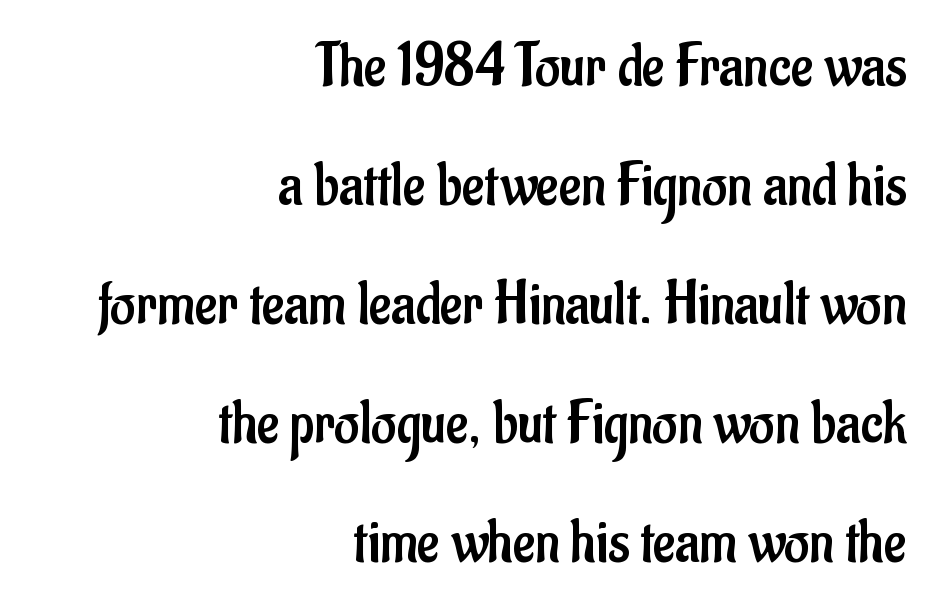
Letterform terminals end flat and unadorned throughout the passage. The string is rendered with underlining switched off. These lines are rendered in a variable-pitch font. Compared with typical body copy, the letter spacing here is the same. The type sits square on the baseline with zero lean. All the whitespace from short lines collects on the left.
